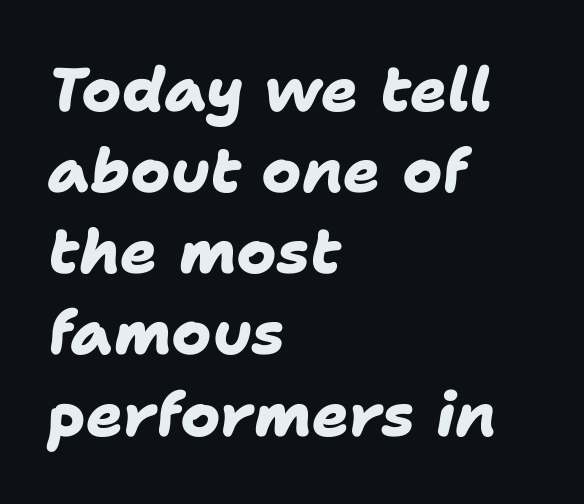
The image shows 61 px heavy sans-serif type; set left-aligned, normal line spacing (1.33x), normal letter spacing, not underlined; low stroke contrast and a medium x-height.
